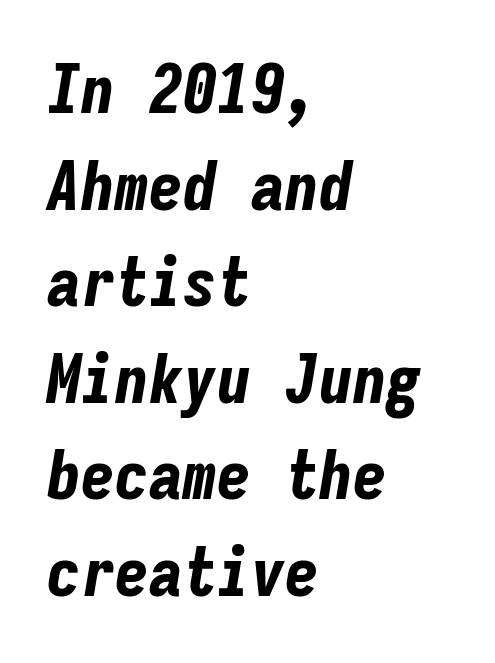
{"italic": "yes", "lean": "right", "slant_degrees": 9, "bold": "yes", "weight": "bold", "width": "condensed", "stroke_contrast": "low", "x_height": "medium", "monospaced": "yes", "underline": "no", "align": "left", "line_spacing": "normal", "line_spacing_ratio": 1.42, "letter_spacing": "normal", "letter_spacing_em": 0.0, "glyph_px": 68}
